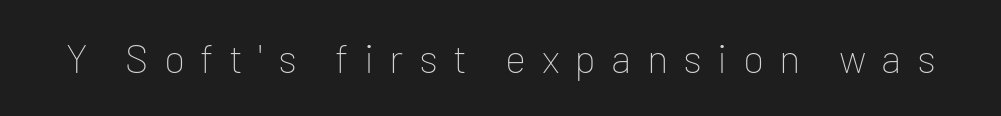
The image shows 40 px thin sans-serif type, upright; set unusually wide letter spacing (+0.38 em), not underlined; low stroke contrast and a medium x-height.
